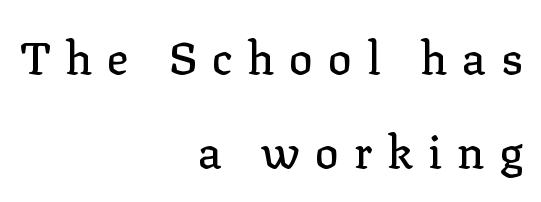
{"serif": "yes", "italic": "no", "width": "normal", "stroke_contrast": "low", "x_height": "medium", "monospaced": "no", "underline": "no", "align": "right", "line_spacing": "loose", "line_spacing_ratio": 2.09, "letter_spacing": "wide", "letter_spacing_em": 0.33, "glyph_px": 45}
